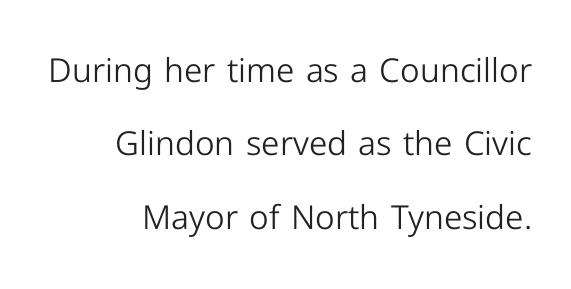
The image shows 33 px light sans-serif type, upright; set right-aligned, loose line spacing (2.22x), normal letter spacing, not underlined; low stroke contrast and a medium x-height.
